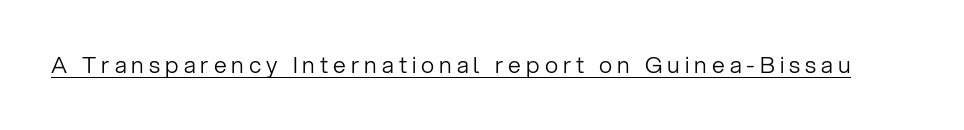
{"italic": "no", "bold": "no", "underline": "yes", "letter_spacing": "wide", "letter_spacing_em": 0.22, "glyph_px": 23}
